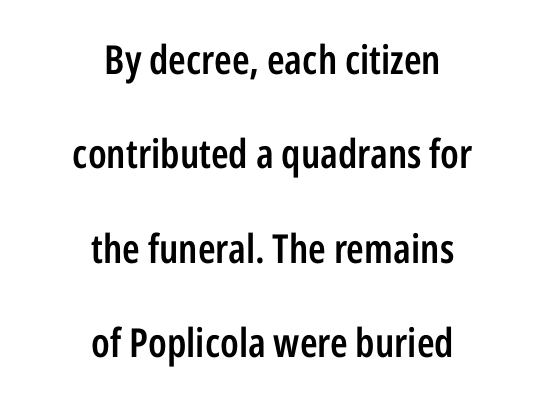
The image shows 40 px semibold, condensed sans-serif type, upright; set centered, loose line spacing (2.36x), normal letter spacing, not underlined; low stroke contrast and a medium x-height.
